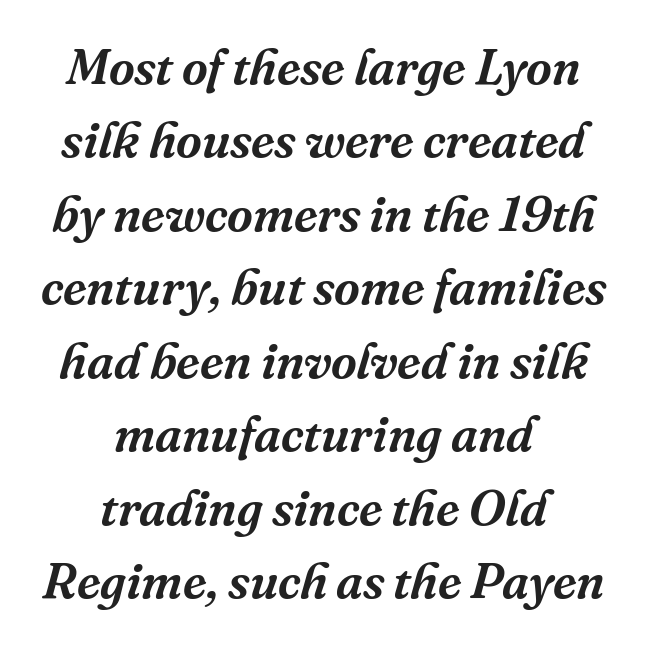
{"serif": "yes", "italic": "yes", "lean": "right", "slant_degrees": 16, "width": "normal", "stroke_contrast": "medium", "x_height": "medium", "monospaced": "no", "underline": "no", "align": "center", "line_spacing": "normal", "line_spacing_ratio": 1.47, "letter_spacing": "normal", "letter_spacing_em": 0.0, "glyph_px": 50}
